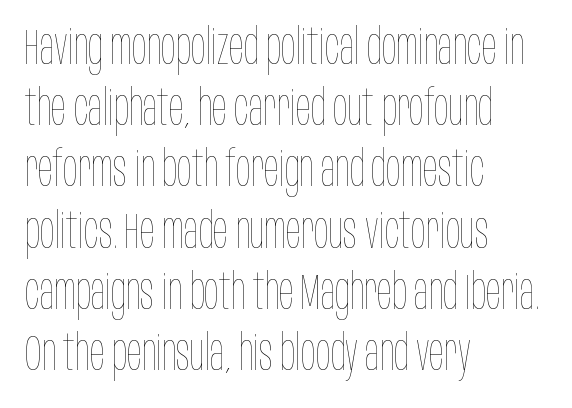
{"italic": "no", "bold": "no", "weight": "thin", "width": "condensed", "stroke_contrast": "low", "x_height": "large", "monospaced": "no", "underline": "no", "align": "left", "line_spacing": "normal", "line_spacing_ratio": 1.25, "letter_spacing": "normal", "letter_spacing_em": 0.0, "glyph_px": 49}
